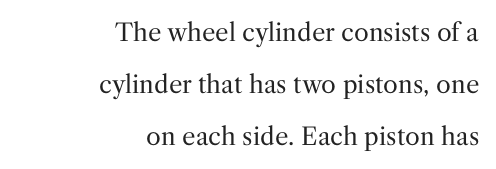
Q: Is the text bold? A: No.
Q: Is the text italic (slanted)? A: No, it is upright.
Q: Is the text underlined? A: No.
Q: How is the paragraph aligned? A: Right-aligned.
Q: Is the spacing between letters normal or unusually wide? A: Normal.
Q: Is the spacing between lines tight, normal or loose? A: Loose.
